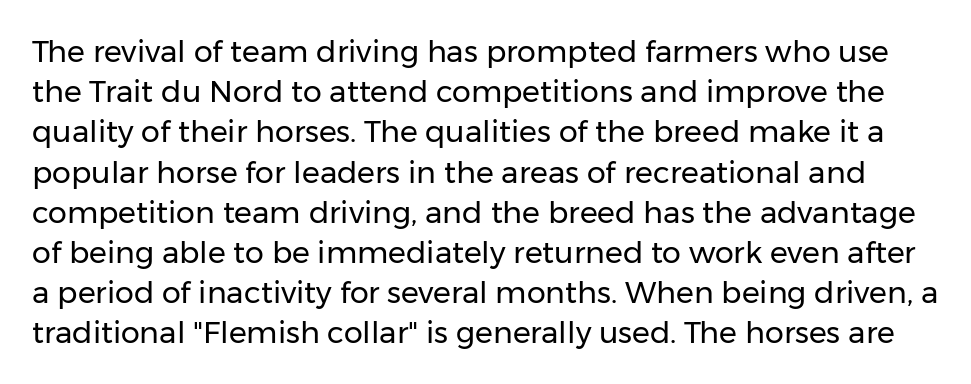
Q: Is the text bold? A: No.
Q: Is the text italic (slanted)? A: No, it is upright.
Q: Is the typeface a serif or a sans-serif typeface? A: Sans-serif.
Q: Is the text underlined? A: No.
Q: Is the spacing between letters normal or unusually wide? A: Normal.
Q: Is the spacing between lines tight, normal or loose? A: Normal.
Q: Width (condensed, normal, or wide)? A: Normal.
Q: Stroke contrast? A: Low.
Q: x-height? A: Medium.
Q: Monospaced? A: No.
